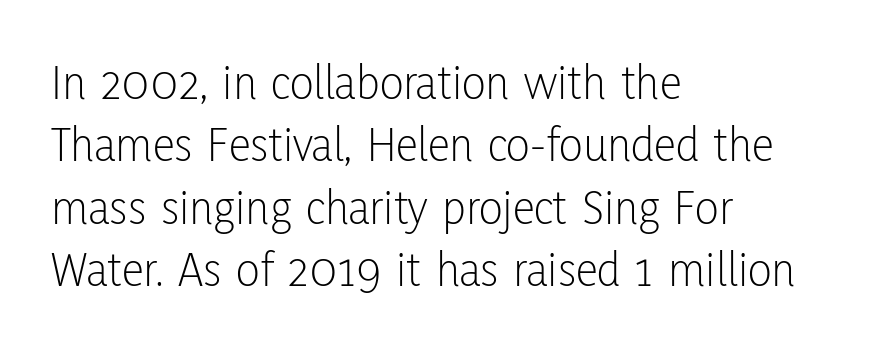
The typesetter chose a ragged-right arrangement here. The face used here is proportionally spaced, like ordinary book or web type. These glyphs show unthickened strokes, regular width or finer. The letterforms sit shoulder to shoulder at normal distance.
